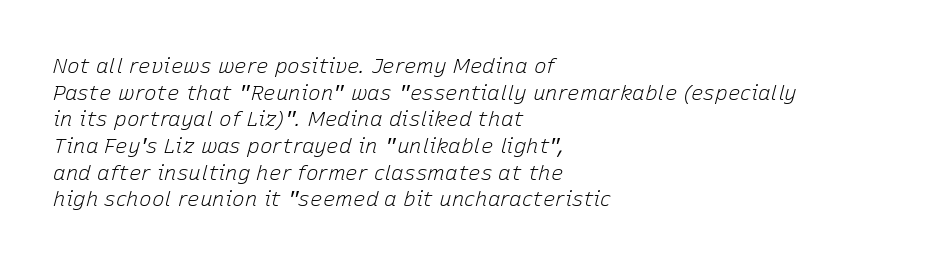
The image shows 21 px text type, italic (leaning right); set left-aligned, normal line spacing (1.27x), normal letter spacing, not underlined.
